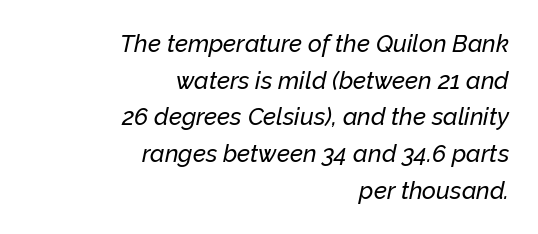
The block of text has a typical density, with ordinary space between rows. Check under the words: just untouched page. Compared with typical body copy, the letter spacing here is the same. When letters slant like this, we call the style italic. Where is the straight margin? On the right.
